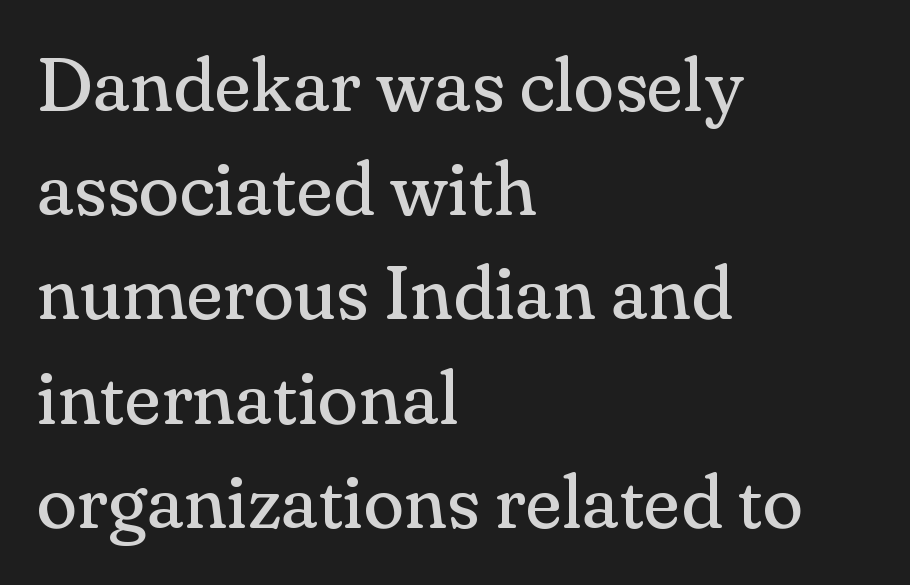
{"serif": "yes", "italic": "no", "bold": "no", "weight": "regular", "width": "normal", "stroke_contrast": "medium", "x_height": "small", "monospaced": "no", "underline": "no", "align": "left", "line_spacing": "normal", "line_spacing_ratio": 1.39, "letter_spacing": "normal", "letter_spacing_em": 0.0, "glyph_px": 75}
